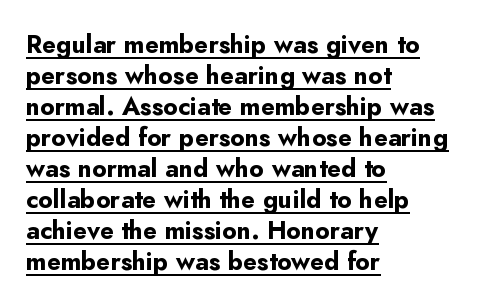
The image shows 25 px bold type, upright; set left-aligned, line spacing 1.24x, normal letter spacing, underlined.
